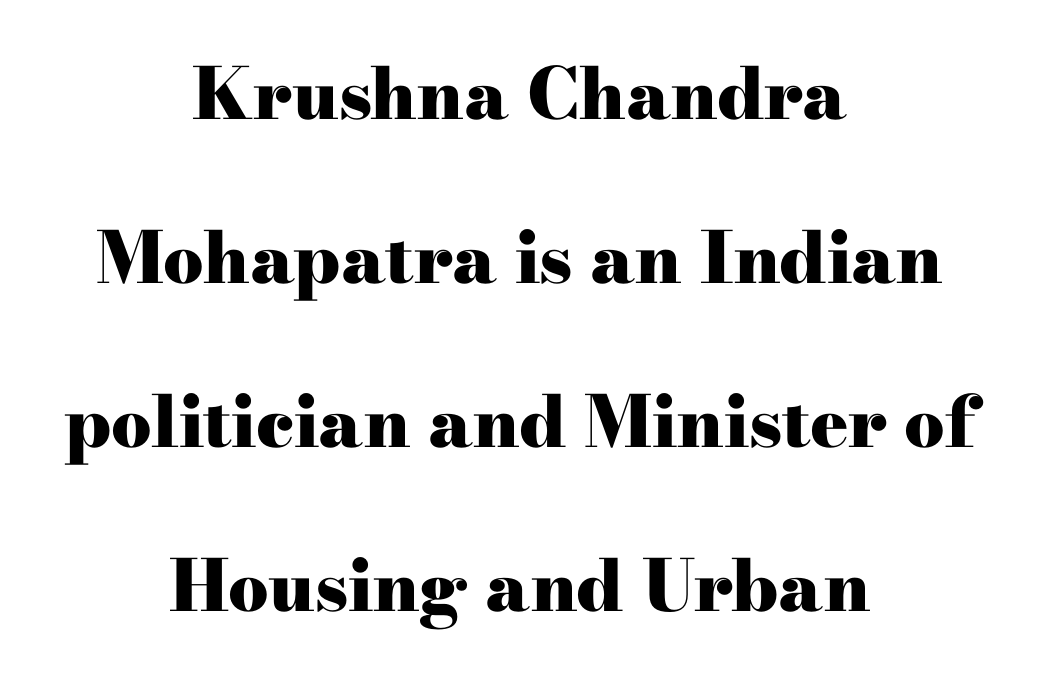
Every stem runs plumb, perpendicular to the baseline. Line spacing here is loose. Spacing verdict: proportional, widths tailored to each character. Each glyph is drawn with heavy, bold strokes.
